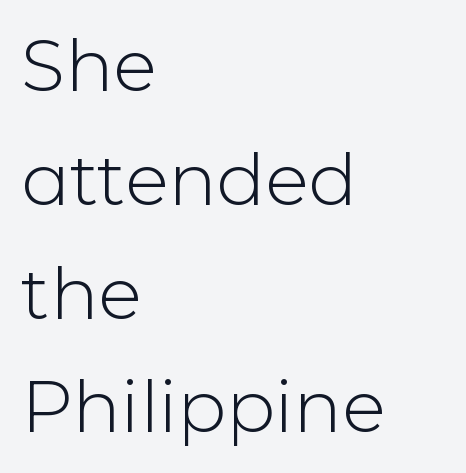
{"serif": "no", "italic": "no", "bold": "no", "weight": "light", "width": "normal", "stroke_contrast": "low", "x_height": "medium", "monospaced": "no", "underline": "no", "align": "left", "line_spacing": "normal", "line_spacing_ratio": 1.58, "letter_spacing": "normal", "letter_spacing_em": 0.0, "glyph_px": 72}
